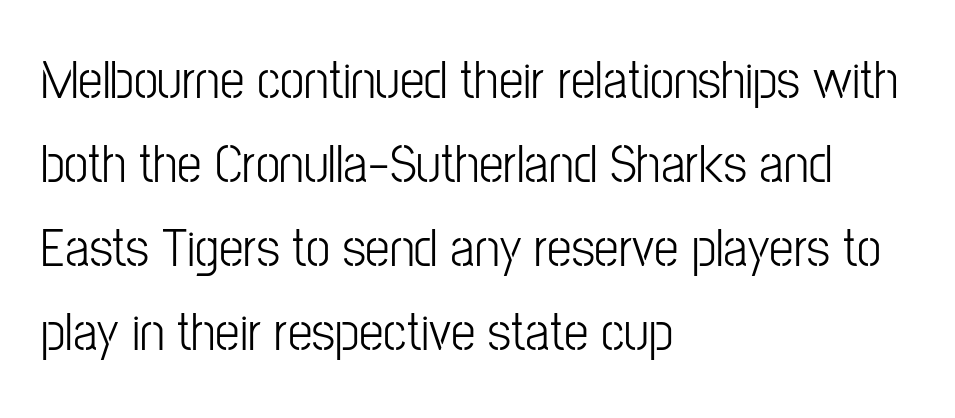
Q: Is the text italic (slanted)? A: No, it is upright.
Q: Is the typeface a serif or a sans-serif typeface? A: Sans-serif.
Q: Is the text underlined? A: No.
Q: How is the paragraph aligned? A: Left-aligned.
Q: Is the spacing between letters normal or unusually wide? A: Normal.
Q: Is the spacing between lines tight, normal or loose? A: Normal.
Q: Width (condensed, normal, or wide)? A: Condensed.
Q: Stroke contrast? A: Low.
Q: x-height? A: Medium.
Q: Monospaced? A: No.
